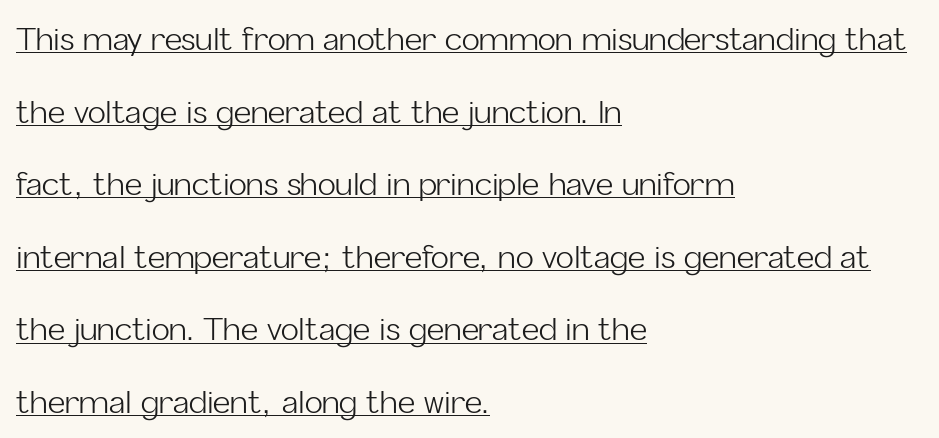
The image shows 30 px light sans-serif type, upright; set left-aligned, loose line spacing (2.42x), normal letter spacing, underlined; low stroke contrast and a medium x-height.
